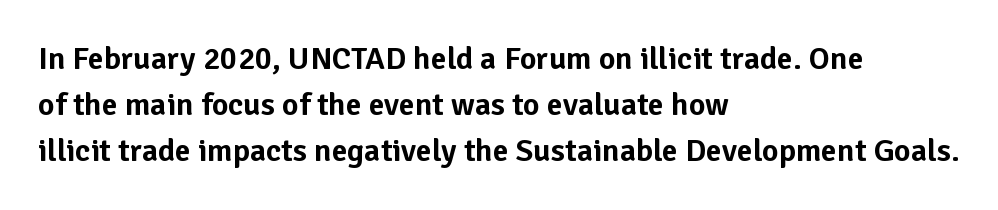
If you measured baseline to baseline, you'd find a middling distance. Characters remain perfectly vertical along every line. The text was rendered using a sans face with plain stroke endings. Is this a fixed-width face? No — the glyphs have proportional, varying widths. The specimen omits any rule beneath the text block's lines.
